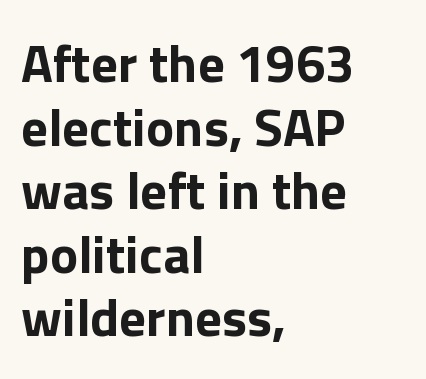
The image shows 53 px bold sans-serif type, upright; set left-aligned, line spacing 1.2x, normal letter spacing, not underlined; a medium x-height.
